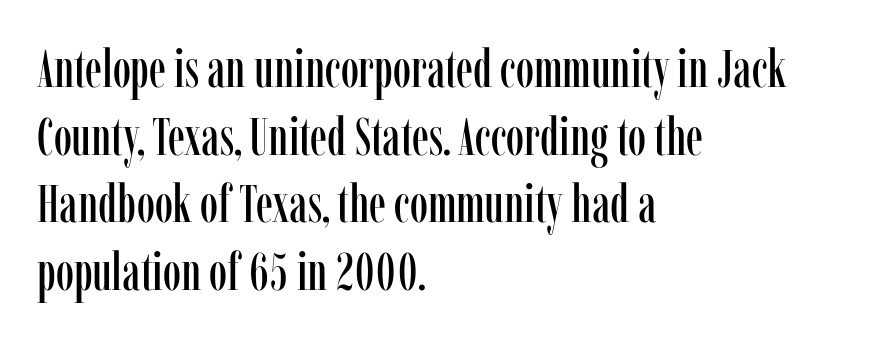
The rows are spaced the way most documents space them. Plain, unruled lines of type. One-word summary of the alignment: left. This is serif lettering, the kind often seen in printed books.
